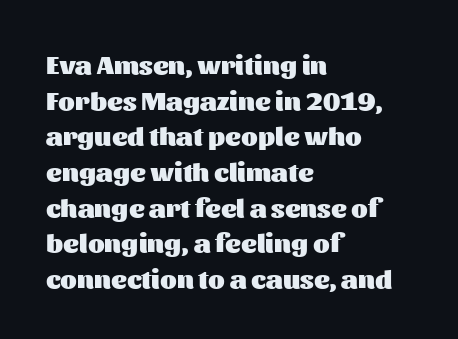
{"italic": "no", "bold": "yes", "underline": "no", "align": "left", "line_spacing": "normal", "line_spacing_ratio": 1.32, "letter_spacing": "normal", "letter_spacing_em": 0.0, "glyph_px": 27}
